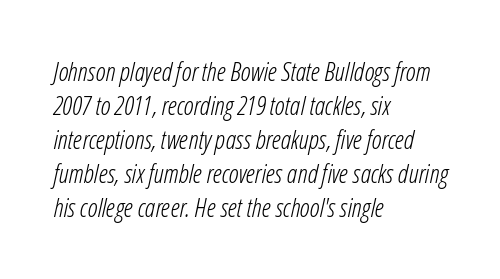
{"italic": "yes", "lean": "right", "slant_degrees": 12, "bold": "no", "underline": "no", "align": "left", "line_spacing": "normal", "line_spacing_ratio": 1.31, "letter_spacing": "normal", "letter_spacing_em": 0.0, "glyph_px": 26}
